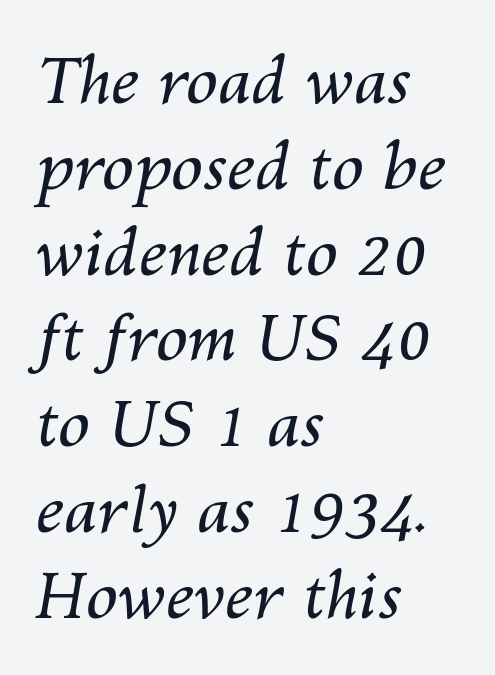
{"italic": "yes", "lean": "right", "slant_degrees": 10, "bold": "no", "weight": "regular", "width": "normal", "stroke_contrast": "medium", "x_height": "medium", "monospaced": "no", "underline": "no", "align": "left", "line_spacing": "normal", "line_spacing_ratio": 1.34, "letter_spacing": "normal", "letter_spacing_em": 0.0, "glyph_px": 64}
